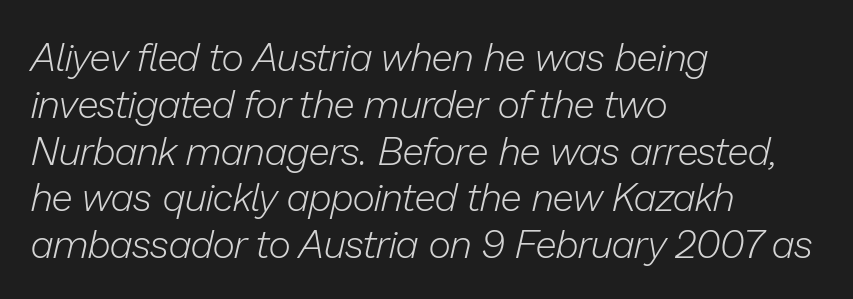
{"italic": "yes", "lean": "right", "slant_degrees": 13, "bold": "no", "weight": "light", "width": "normal", "stroke_contrast": "low", "x_height": "medium", "monospaced": "no", "underline": "no", "align": "left", "line_spacing_ratio": 1.2, "letter_spacing": "normal", "letter_spacing_em": 0.0, "glyph_px": 39}
